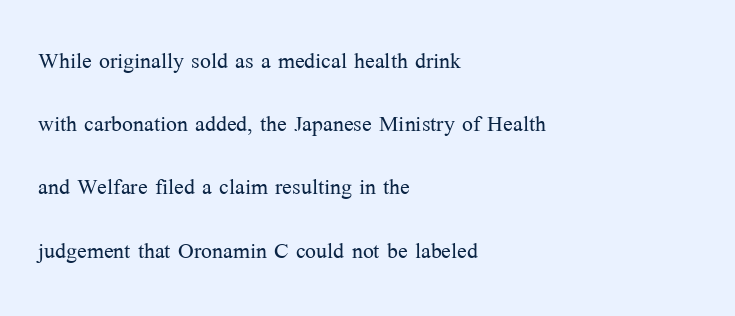
The image shows 29 px light serif type, upright; set left-aligned, loose line spacing (2.18x), normal letter spacing, not underlined; medium stroke contrast and a medium x-height.
